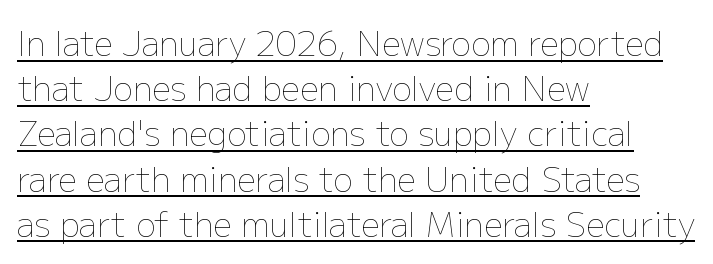
Notice how the stems are strictly vertical — no italics here. Varying glyph widths throughout — classic text-font behaviour. Is there much room between lines? A standard amount, neither cramped nor airy. The line texture is even and compact thanks to regular tracking. Leftover space on each line is placed entirely after the last word. Every word sits above its own underline.
